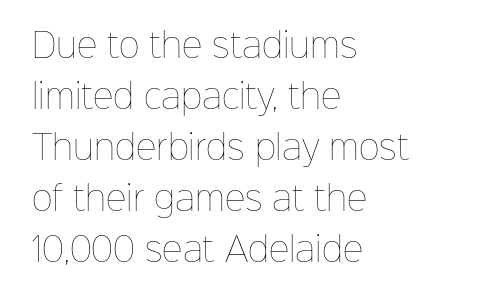
How would I describe the line gaps? Plain and ordinary. How are the letters spaced? Ordinarily, with no added tracking. Each row of text sits above clean, open space. Tall strokes in this sample are plumb rather than angled.
